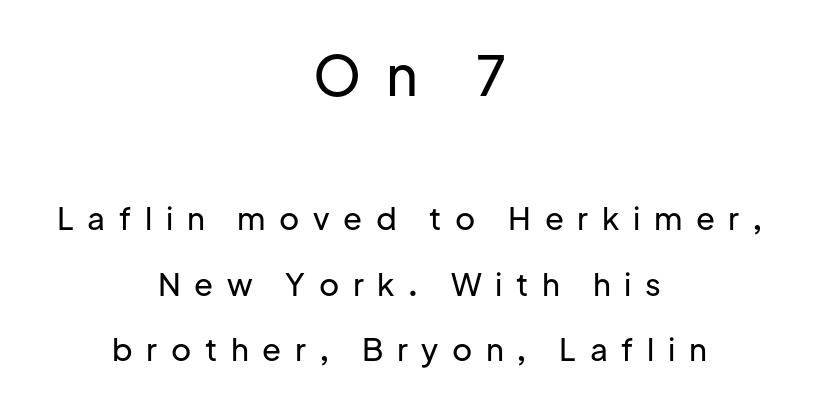
The image shows 55 px sans-serif type, upright; set centered, loose line spacing (2.1x), unusually wide letter spacing (+0.44 em), not underlined; the first (top) block is 1.77x larger; low stroke contrast and a medium x-height.
